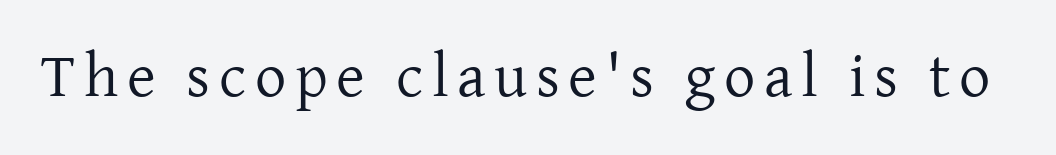
The gap between lines stays unmarked. Letterform terminals end in serifs throughout the passage. The rendering uses natural spacing where letterforms have individual widths. Italic: no, the glyphs are upright roman.
